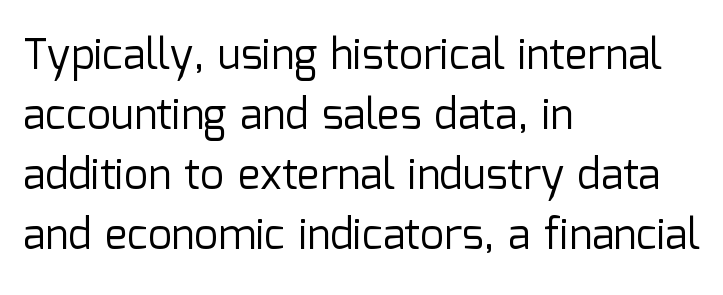
The image shows 42 px regular-weight sans-serif type, upright; set left-aligned, normal line spacing (1.43x), normal letter spacing, not underlined; low stroke contrast and a medium x-height.
